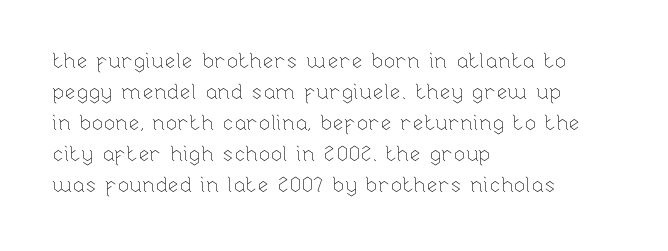
{"italic": "no", "bold": "no", "underline": "no", "align": "left", "line_spacing": "normal", "line_spacing_ratio": 1.48, "letter_spacing": "normal", "letter_spacing_em": 0.0, "glyph_px": 21}
